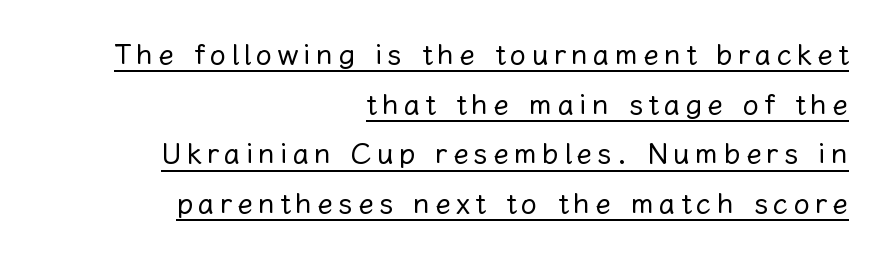
No letter is thick-stroked: the sample isn't bold. This sample uses an upright cut, with every glyph sitting square on the baseline. The string is rendered with underlining switched on. Proportional: the letters do not fall into vertical columns. The paragraph has a hard right edge and a soft left edge.
